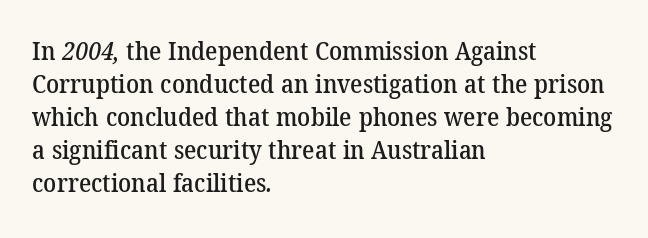
{"underline": "no", "align": "left", "line_spacing": "normal", "line_spacing_ratio": 1.27, "letter_spacing": "normal", "letter_spacing_em": 0.0, "glyph_px": 26}
